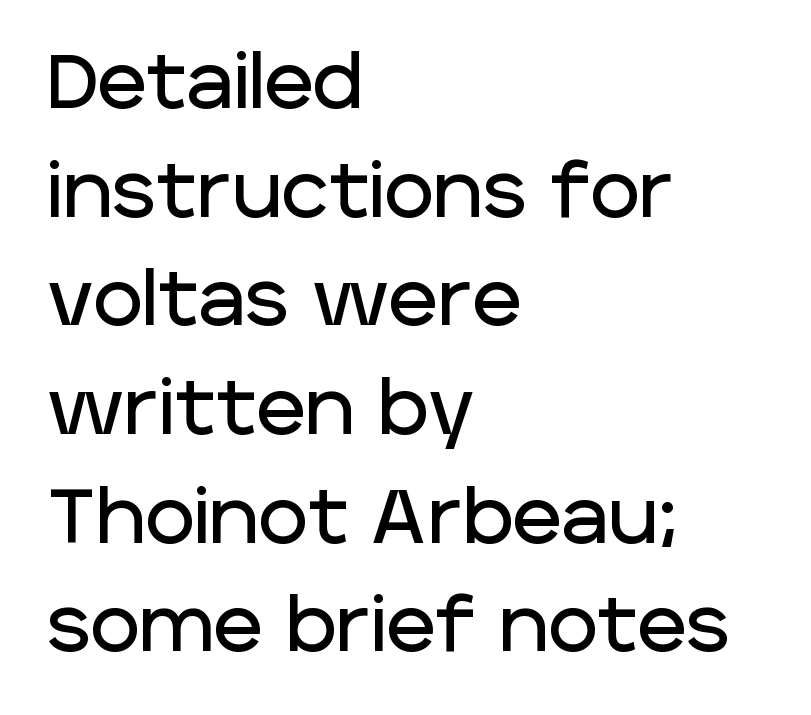
Q: Is the text italic (slanted)? A: No, it is upright.
Q: Is the typeface a serif or a sans-serif typeface? A: Sans-serif.
Q: Is the text underlined? A: No.
Q: How is the paragraph aligned? A: Left-aligned.
Q: Is the spacing between letters normal or unusually wide? A: Normal.
Q: Is the spacing between lines tight, normal or loose? A: Normal.
Q: Width (condensed, normal, or wide)? A: Normal.
Q: Stroke contrast? A: Low.
Q: x-height? A: Large.
Q: Monospaced? A: No.
